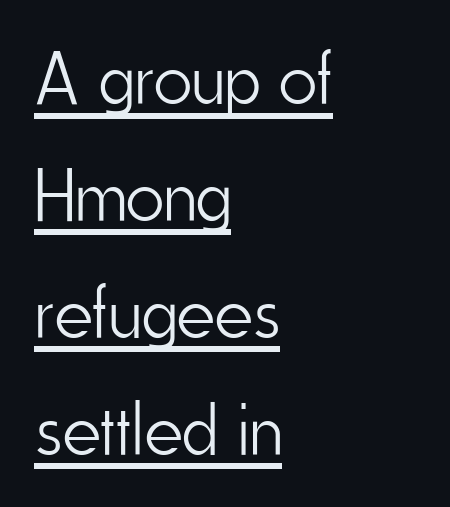
The image shows 74 px light, condensed sans-serif type, upright; set left-aligned, normal line spacing (1.58x), normal letter spacing, underlined; low stroke contrast and a small x-height.
